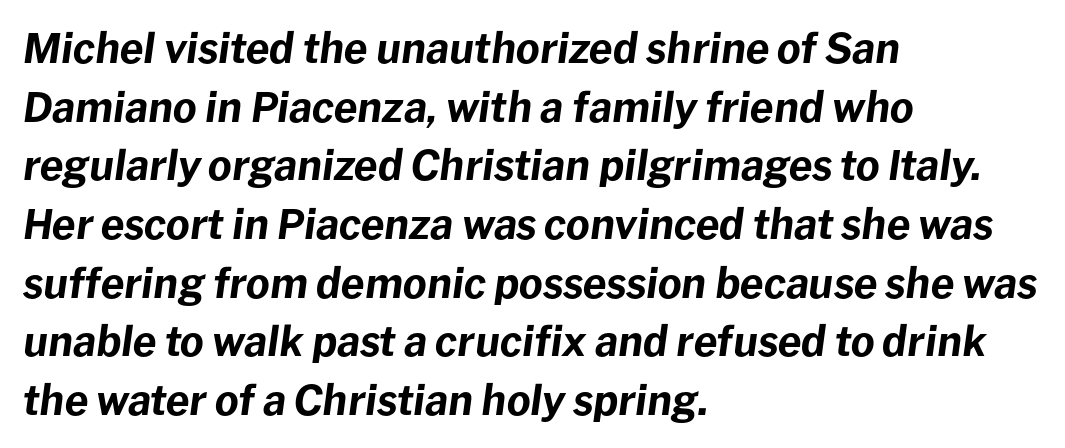
Q: Is the text bold? A: Yes.
Q: Is the text italic (slanted)? A: Yes, it leans right by about 8 degrees.
Q: Is the text underlined? A: No.
Q: How is the paragraph aligned? A: Left-aligned.
Q: Is the spacing between letters normal or unusually wide? A: Normal.
Q: Is the spacing between lines tight, normal or loose? A: Normal.
Q: Width (condensed, normal, or wide)? A: Normal.
Q: Stroke contrast? A: Low.
Q: x-height? A: Medium.
Q: Monospaced? A: No.
